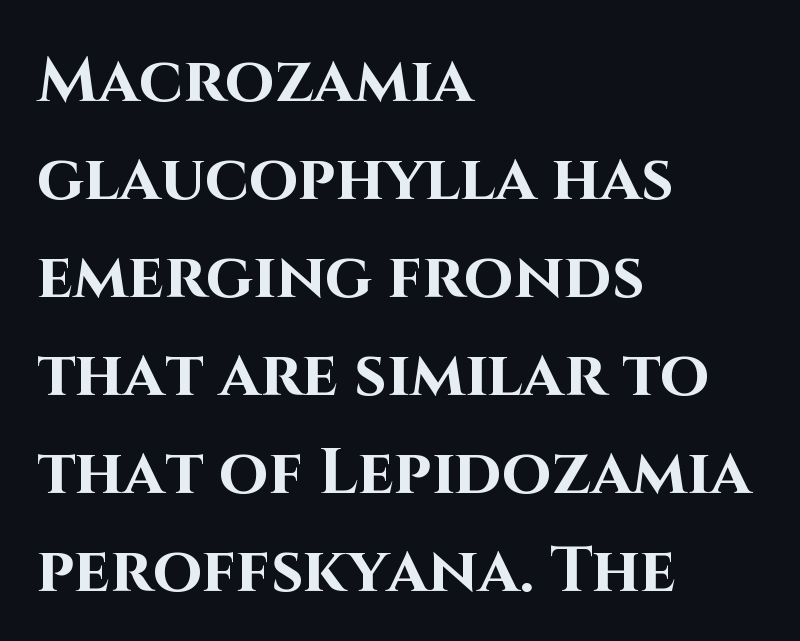
Style check: upright. The text was rendered using a sans face with plain stroke endings. A typesetter would call this proportional, since set widths differ per character. The passage shown is emphatically bold. Compared with typical paragraphs, the rows here are spaced about the same.
